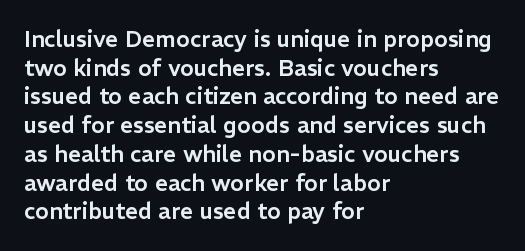
The image shows 23 px text type, upright; set left-aligned, normal line spacing (1.25x), normal letter spacing, not underlined.
